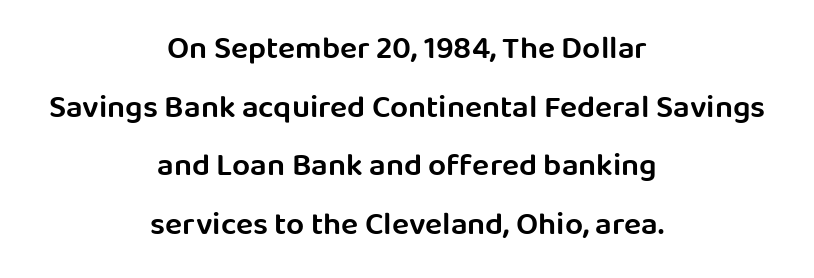
Q: Is the text bold? A: Semi-bold.
Q: Is the text italic (slanted)? A: No, it is upright.
Q: Is the typeface a serif or a sans-serif typeface? A: Sans-serif.
Q: Is the text underlined? A: No.
Q: How is the paragraph aligned? A: Centered.
Q: Is the spacing between letters normal or unusually wide? A: Normal.
Q: Width (condensed, normal, or wide)? A: Normal.
Q: Stroke contrast? A: Low.
Q: x-height? A: Large.
Q: Monospaced? A: No.
